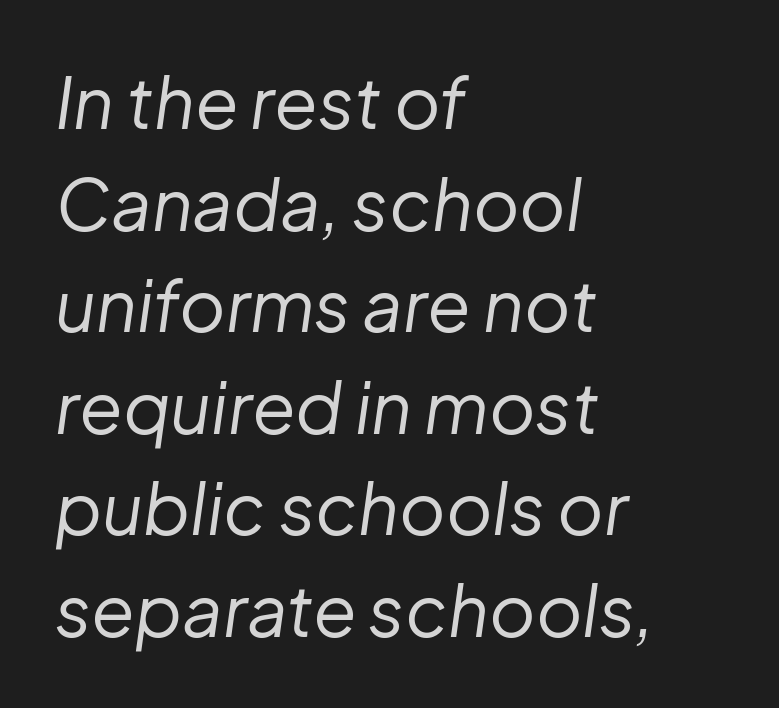
Is the letter spacing exaggerated? No — it looks like the ordinary default. A student would call this left alignment; a typographer would say flush left, rag right. Regular leading. Weight: not bold — regular or lighter. Every character sits at an angle, as italics do. The space directly below the letters is spotless.
